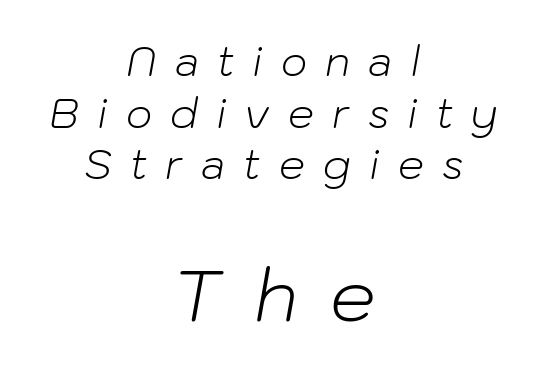
{"italic": "yes", "lean": "right", "slant_degrees": 10, "bold": "no", "weight": "light", "width": "normal", "stroke_contrast": "low", "x_height": "medium", "monospaced": "no", "underline": "no", "align": "center", "line_spacing": "normal", "line_spacing_ratio": 1.26, "letter_spacing": "wide", "letter_spacing_em": 0.44, "larger_block": "second", "size_ratio": 1.76, "glyph_px": 72}
